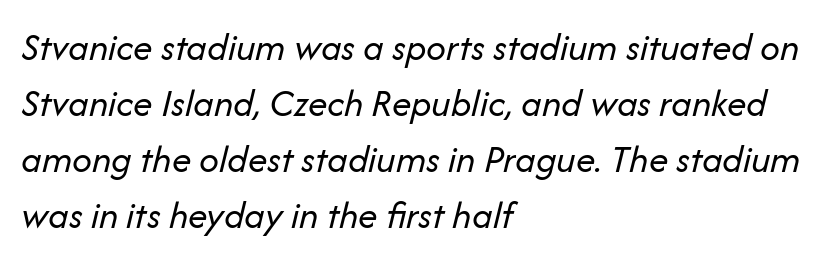
The image shows 39 px regular-weight type, italic (leaning right); set left-aligned, normal line spacing (1.44x), normal letter spacing, not underlined; low stroke contrast and a medium x-height.
